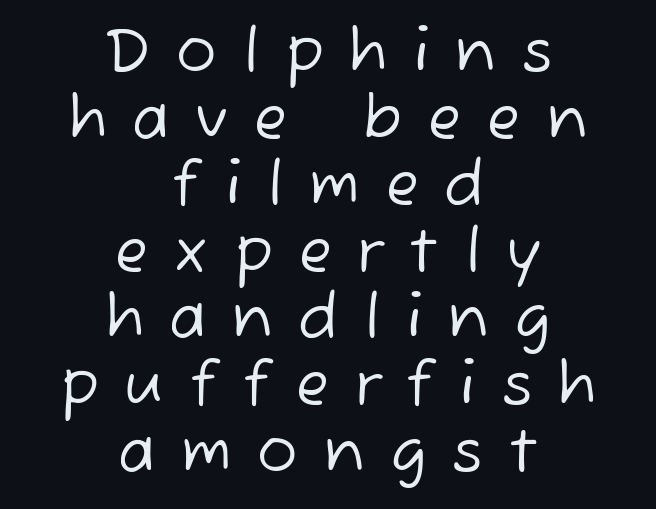
Q: Is the text bold? A: No.
Q: Is the typeface a serif or a sans-serif typeface? A: Sans-serif.
Q: Is the text underlined? A: No.
Q: How is the paragraph aligned? A: Centered.
Q: Is the spacing between letters normal or unusually wide? A: Unusually wide.
Q: Is the spacing between lines tight, normal or loose? A: Tight.
Q: Width (condensed, normal, or wide)? A: Normal.
Q: Stroke contrast? A: Low.
Q: x-height? A: Medium.
Q: Monospaced? A: No.
